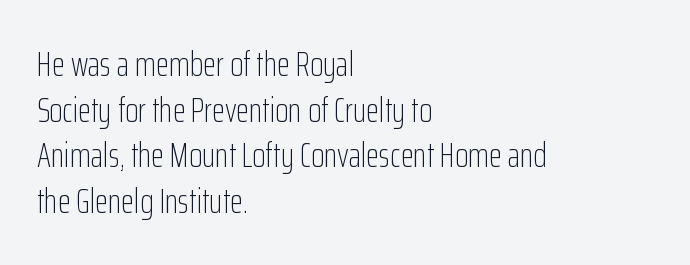
Q: Is the text bold? A: No.
Q: Is the text italic (slanted)? A: No, it is upright.
Q: Is the typeface a serif or a sans-serif typeface? A: Sans-serif.
Q: Is the text underlined? A: No.
Q: How is the paragraph aligned? A: Left-aligned.
Q: Is the spacing between letters normal or unusually wide? A: Normal.
Q: Is the spacing between lines tight, normal or loose? A: Normal.
Q: Width (condensed, normal, or wide)? A: Condensed.
Q: Stroke contrast? A: Low.
Q: x-height? A: Medium.
Q: Monospaced? A: No.
